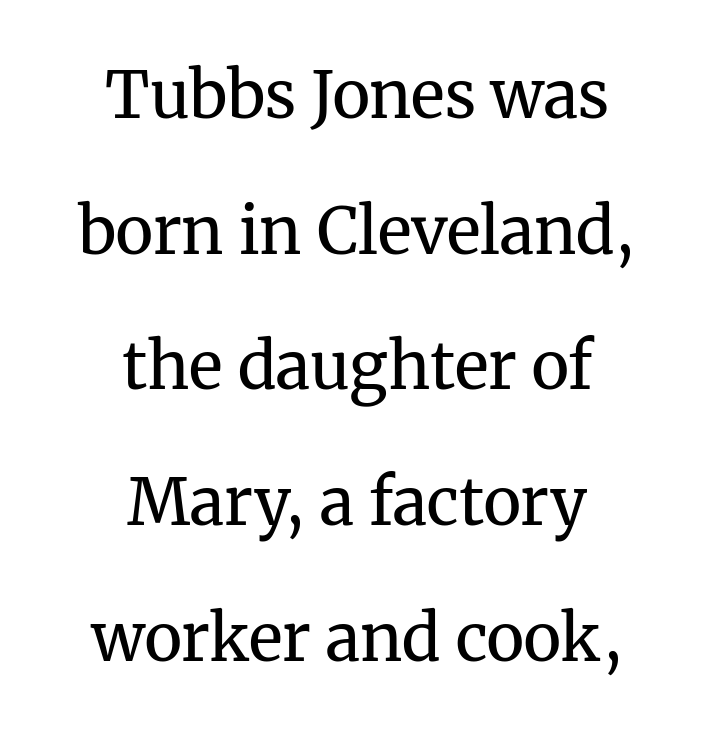
The image shows 64 px regular-weight serif type, upright; set centered, loose line spacing (2.12x), normal letter spacing, not underlined; medium stroke contrast and a medium x-height.
